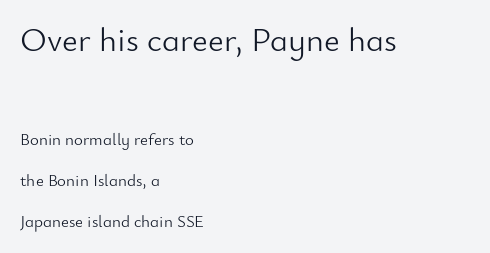
Q: Is the text bold? A: No.
Q: Is the text italic (slanted)? A: No, it is upright.
Q: Is the typeface a serif or a sans-serif typeface? A: Sans-serif.
Q: Is the text underlined? A: No.
Q: How is the paragraph aligned? A: Left-aligned.
Q: Is the spacing between letters normal or unusually wide? A: Normal.
Q: Is the spacing between lines tight, normal or loose? A: Loose.
Q: Which block of text is set in a larger size, the first (top) or the second (bottom)? A: The first (top) one.
Q: Width (condensed, normal, or wide)? A: Normal.
Q: Stroke contrast? A: Low.
Q: x-height? A: Small.
Q: Monospaced? A: No.
